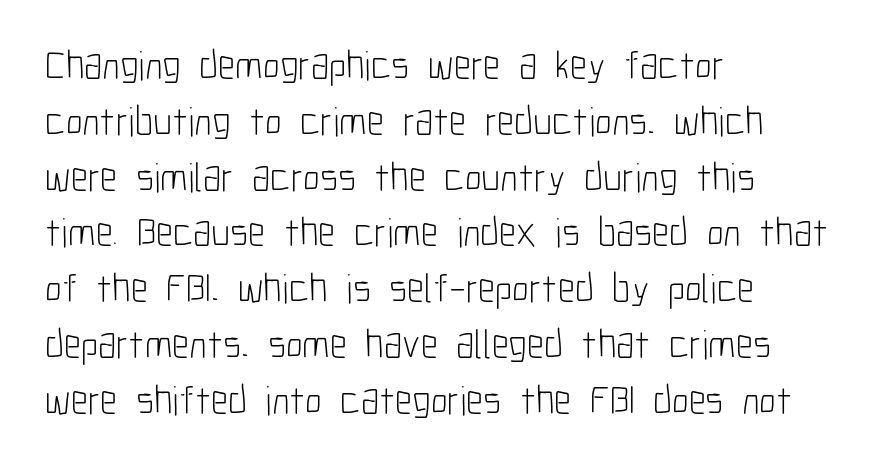
Q: Is the text bold? A: No.
Q: Is the text italic (slanted)? A: No, it is upright.
Q: Is the typeface a serif or a sans-serif typeface? A: Sans-serif.
Q: Is the text underlined? A: No.
Q: How is the paragraph aligned? A: Left-aligned.
Q: Is the spacing between letters normal or unusually wide? A: Normal.
Q: Is the spacing between lines tight, normal or loose? A: Normal.
Q: Width (condensed, normal, or wide)? A: Condensed.
Q: Stroke contrast? A: Low.
Q: x-height? A: Medium.
Q: Monospaced? A: No.
